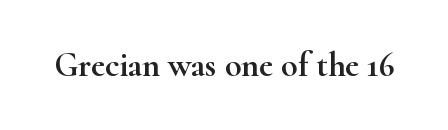
The image shows 34 px wide serif type, upright; set normal letter spacing, not underlined; high stroke contrast and a small x-height.
